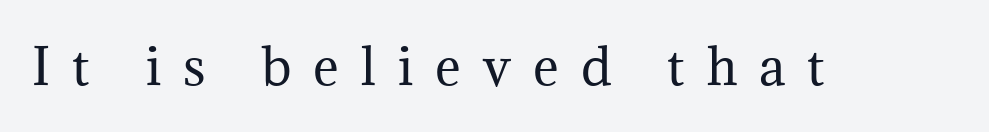
The image shows 49 px regular-weight serif type, upright; set unusually wide letter spacing (+0.45 em), not underlined; medium stroke contrast and a medium x-height.
